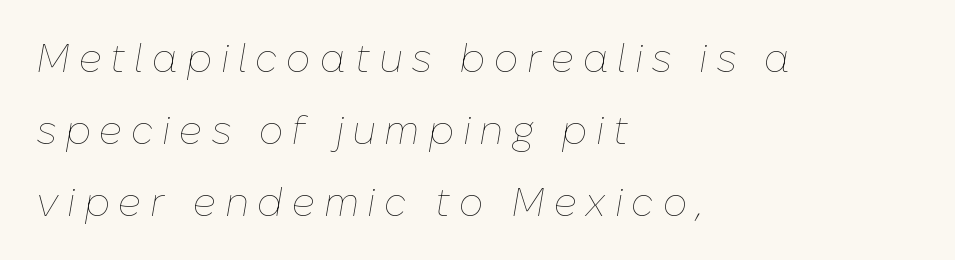
The image shows 39 px thin type, italic (leaning right); set left-aligned, line spacing 1.84x, unusually wide letter spacing (+0.22 em), not underlined; low stroke contrast and a medium x-height.
